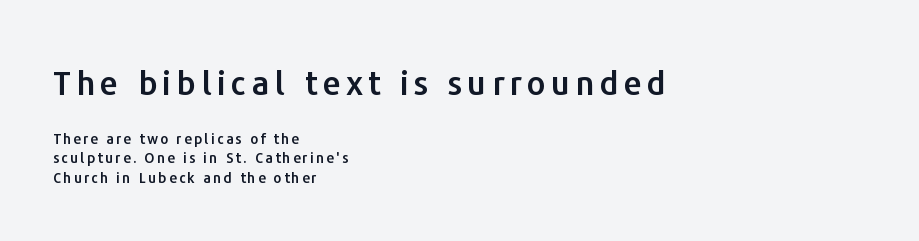
Note the varied advance widths — an 'i' is clearly narrower than an 'm'. Teacher's note: observe the even left margin — that is flush-left alignment. The space beneath each line is pristine and unruled. The letters in the upper block stand taller than those in the block below. Posture: upright roman.
